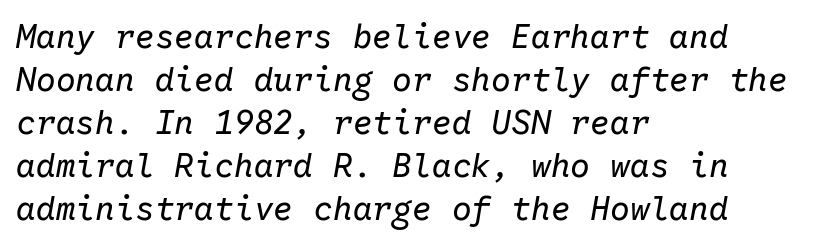
Short note: letters normally spaced. Regarding leading, the lines here are spaced in the standard way. Italic: yes, the glyphs are oblique. Weight class: somewhere from thin through regular.
